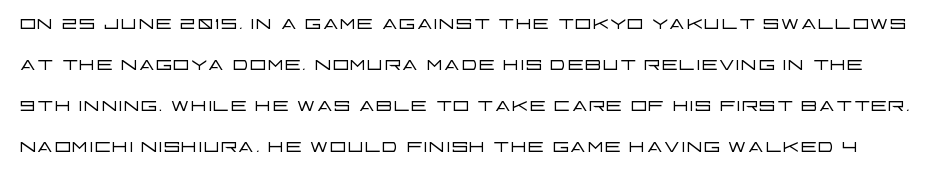
Q: Is the text bold? A: No.
Q: Is the text italic (slanted)? A: No, it is upright.
Q: Is the text underlined? A: No.
Q: Is the spacing between letters normal or unusually wide? A: Normal.
Q: Is the spacing between lines tight, normal or loose? A: Normal.
